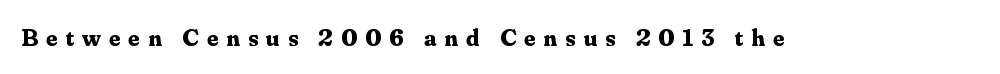
The image shows 25 px bold type, upright; set unusually wide letter spacing (+0.32 em), not underlined.
